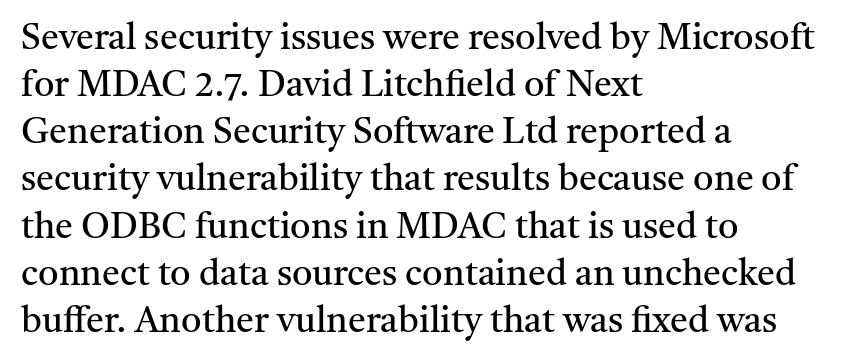
{"serif": "yes", "italic": "no", "bold": "no", "weight": "regular", "width": "normal", "stroke_contrast": "medium", "x_height": "medium", "monospaced": "no", "underline": "no", "align": "left", "line_spacing": "normal", "line_spacing_ratio": 1.31, "letter_spacing": "normal", "letter_spacing_em": 0.0, "glyph_px": 36}
